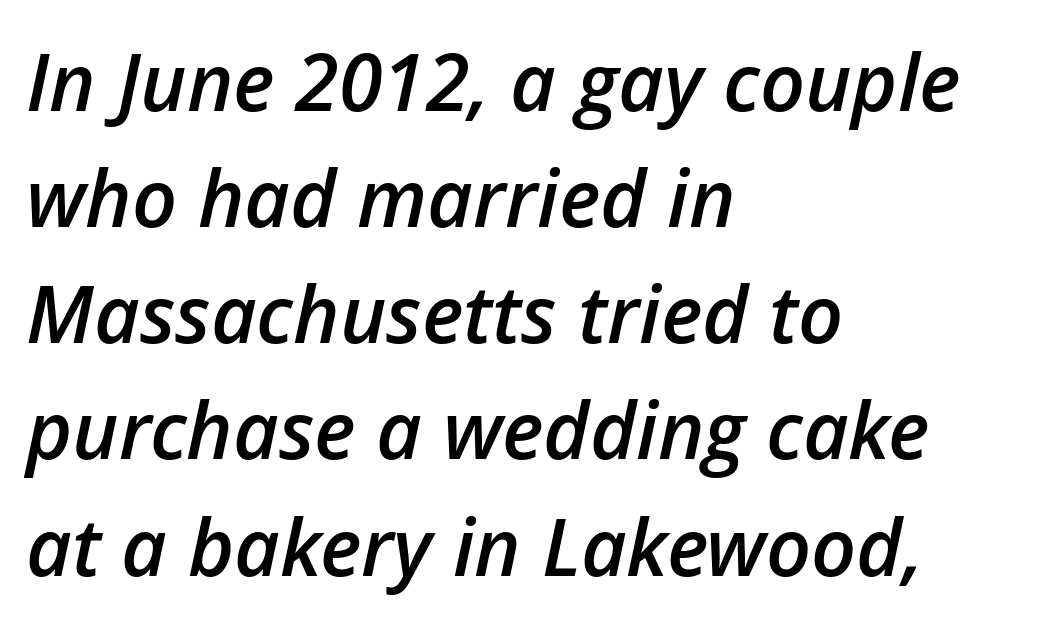
The image shows 79 px semibold type, italic (leaning right); set left-aligned, normal line spacing (1.47x), normal letter spacing, not underlined; low stroke contrast and a medium x-height.
